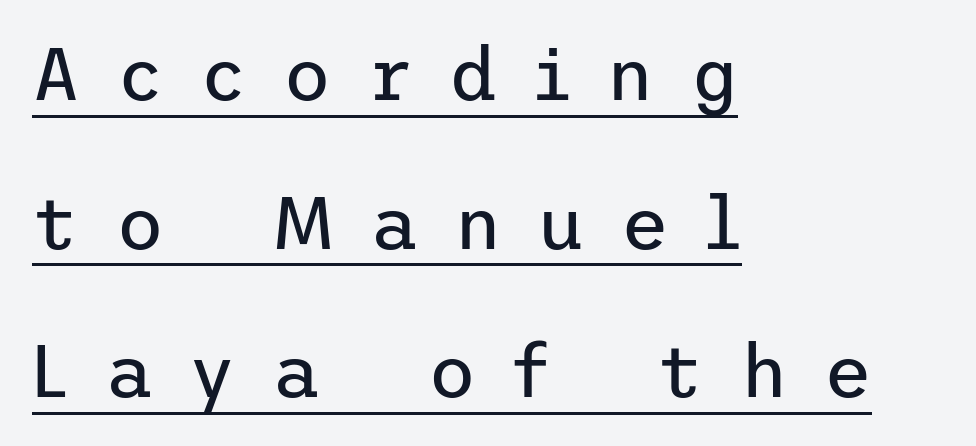
Q: Is the text bold? A: No.
Q: Is the text italic (slanted)? A: No, it is upright.
Q: Is the typeface a serif or a sans-serif typeface? A: Sans-serif.
Q: Is the text underlined? A: Yes.
Q: How is the paragraph aligned? A: Left-aligned.
Q: Is the spacing between letters normal or unusually wide? A: Unusually wide.
Q: Is the spacing between lines tight, normal or loose? A: Loose.
Q: Width (condensed, normal, or wide)? A: Normal.
Q: Stroke contrast? A: Low.
Q: x-height? A: Medium.
